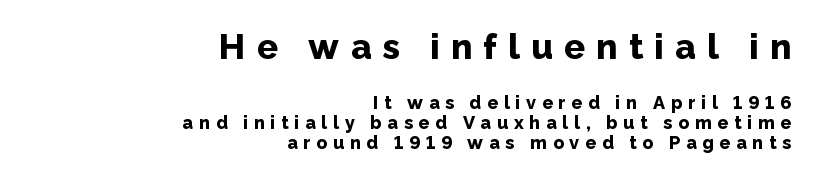
Q: Is the text bold? A: Yes.
Q: Is the text italic (slanted)? A: No, it is upright.
Q: Is the typeface a serif or a sans-serif typeface? A: Sans-serif.
Q: Is the text underlined? A: No.
Q: How is the paragraph aligned? A: Right-aligned.
Q: Is the spacing between letters normal or unusually wide? A: Unusually wide.
Q: Is the spacing between lines tight, normal or loose? A: Tight.
Q: Which block of text is set in a larger size, the first (top) or the second (bottom)? A: The first (top) one.
Q: Width (condensed, normal, or wide)? A: Normal.
Q: Stroke contrast? A: Low.
Q: x-height? A: Medium.
Q: Monospaced? A: No.
